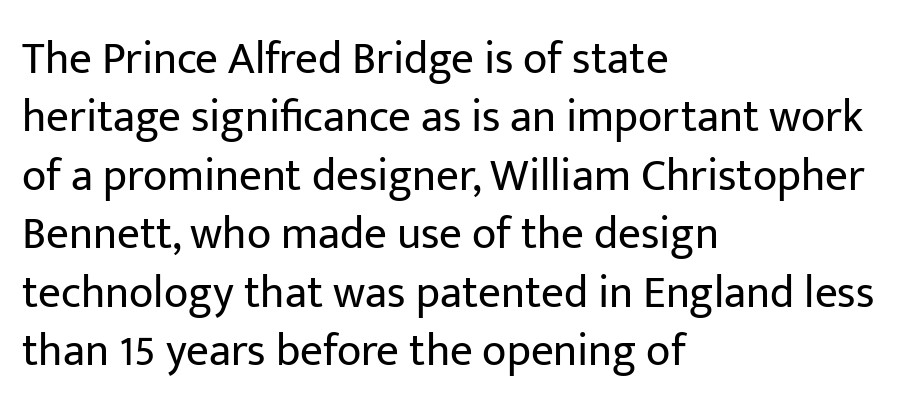
The image shows 45 px regular-weight sans-serif type, upright; set left-aligned, normal line spacing (1.3x), normal letter spacing, not underlined; low stroke contrast and a medium x-height.
